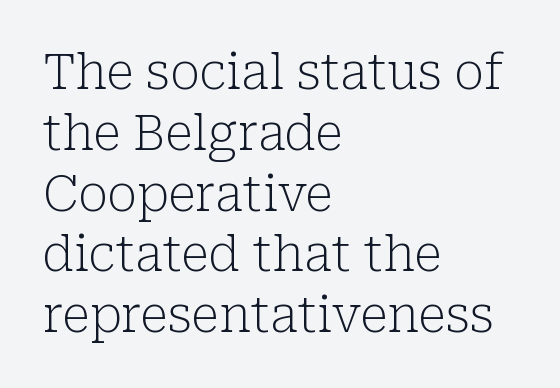
The image shows 49 px light serif type, upright; set left-aligned, line spacing 1.24x, normal letter spacing, not underlined; low stroke contrast and a medium x-height.
